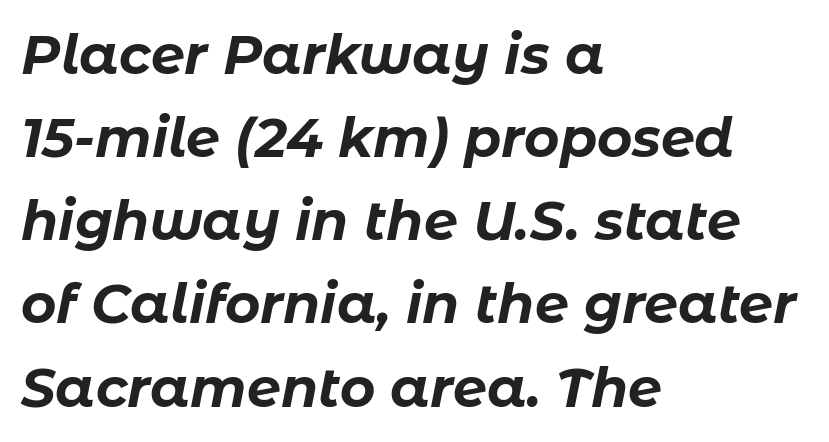
Q: Is the text bold? A: Yes.
Q: Is the text italic (slanted)? A: Yes, it leans right by about 11 degrees.
Q: Is the text underlined? A: No.
Q: How is the paragraph aligned? A: Left-aligned.
Q: Is the spacing between letters normal or unusually wide? A: Normal.
Q: Is the spacing between lines tight, normal or loose? A: Normal.
Q: Width (condensed, normal, or wide)? A: Normal.
Q: Stroke contrast? A: Low.
Q: x-height? A: Medium.
Q: Monospaced? A: No.
